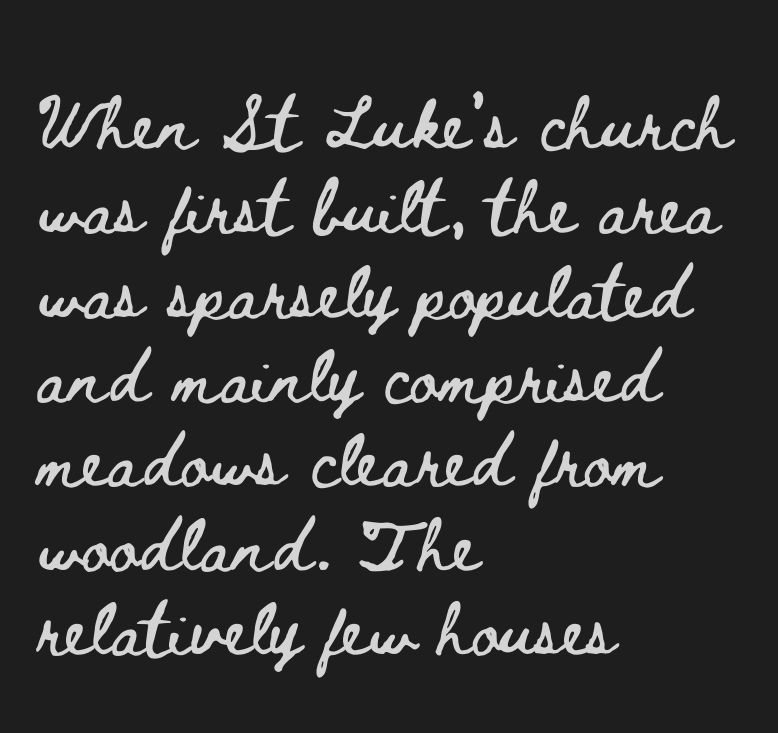
The image shows 68 px wide type; set left-aligned, line spacing 1.24x, normal letter spacing, not underlined; low stroke contrast and a small x-height.
